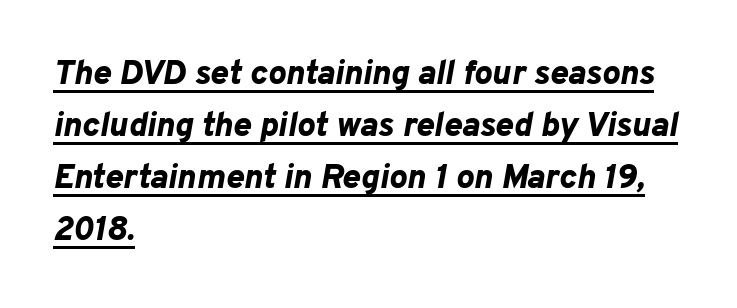
Q: Is the text bold? A: Yes.
Q: Is the text italic (slanted)? A: Yes, it leans right by about 10 degrees.
Q: Is the text underlined? A: Yes.
Q: How is the paragraph aligned? A: Left-aligned.
Q: Is the spacing between letters normal or unusually wide? A: Normal.
Q: Is the spacing between lines tight, normal or loose? A: Normal.
Q: Width (condensed, normal, or wide)? A: Normal.
Q: Stroke contrast? A: Low.
Q: x-height? A: Medium.
Q: Monospaced? A: No.
